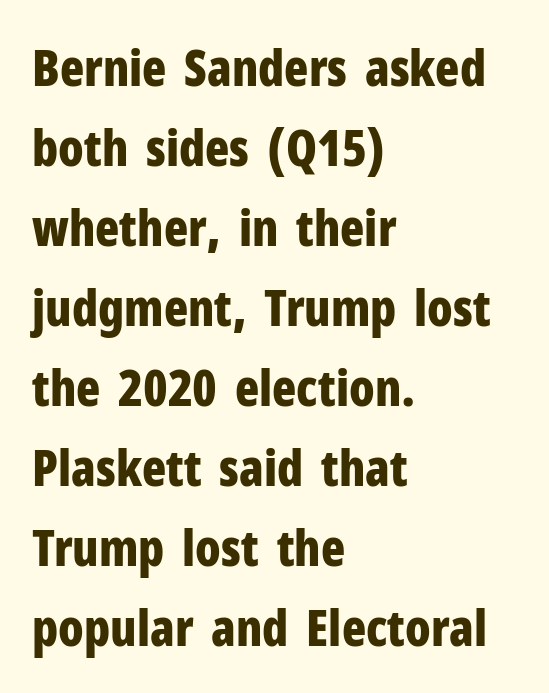
{"serif": "no", "italic": "no", "bold": "yes", "weight": "bold", "width": "condensed", "stroke_contrast": "low", "x_height": "medium", "monospaced": "no", "underline": "no", "align": "left", "line_spacing": "normal", "line_spacing_ratio": 1.6, "letter_spacing": "normal", "letter_spacing_em": 0.0, "glyph_px": 50}
